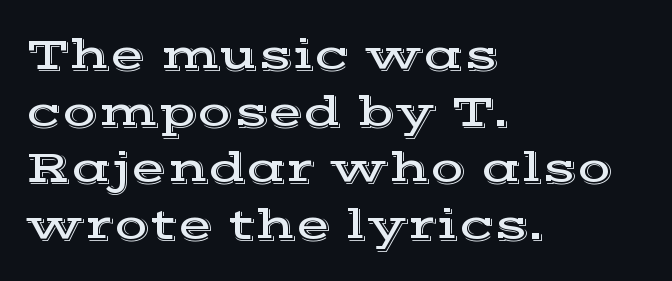
Q: Is the text italic (slanted)? A: No, it is upright.
Q: Is the typeface a serif or a sans-serif typeface? A: Serif.
Q: Is the text underlined? A: No.
Q: How is the paragraph aligned? A: Left-aligned.
Q: Is the spacing between letters normal or unusually wide? A: Normal.
Q: Width (condensed, normal, or wide)? A: Wide.
Q: x-height? A: Medium.
Q: Monospaced? A: No.
